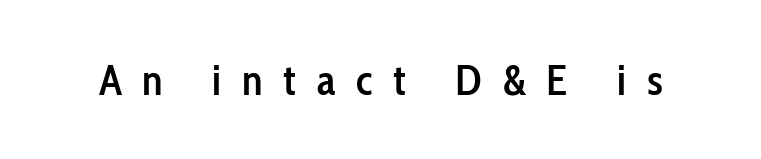
The image shows 43 px semibold, condensed sans-serif type, upright; set unusually wide letter spacing (+0.48 em), not underlined; low stroke contrast and a medium x-height.
